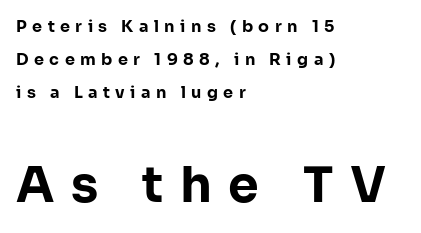
The image shows 49 px bold sans-serif type, upright; set left-aligned, loose line spacing (2.05x), unusually wide letter spacing (+0.34 em), not underlined; the second (bottom) block is 3.06x larger; low stroke contrast and a medium x-height.
